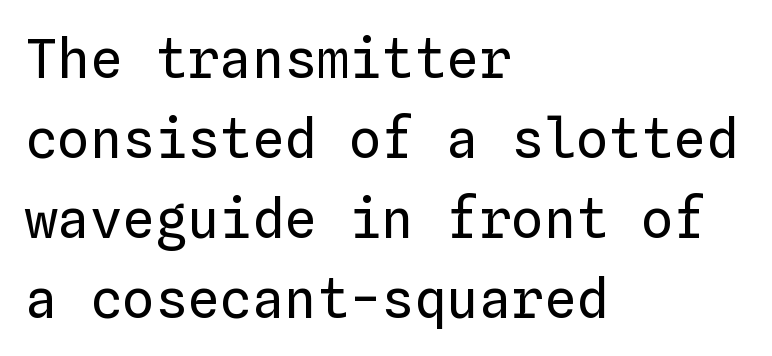
Q: Is the text bold? A: No.
Q: Is the text italic (slanted)? A: No, it is upright.
Q: Is the text underlined? A: No.
Q: How is the paragraph aligned? A: Left-aligned.
Q: Is the spacing between letters normal or unusually wide? A: Normal.
Q: Is the spacing between lines tight, normal or loose? A: Normal.
Q: Width (condensed, normal, or wide)? A: Normal.
Q: Stroke contrast? A: Low.
Q: x-height? A: Medium.
Q: Monospaced? A: Yes.
